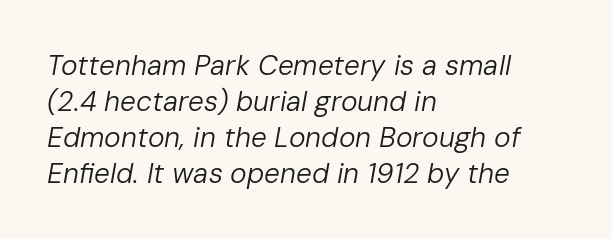
{"italic": "yes", "lean": "right", "slant_degrees": 10, "bold": "no", "weight": "regular", "width": "normal", "stroke_contrast": "low", "x_height": "medium", "monospaced": "no", "underline": "no", "align": "left", "line_spacing": "normal", "line_spacing_ratio": 1.28, "letter_spacing": "normal", "letter_spacing_em": 0.0, "glyph_px": 28}
